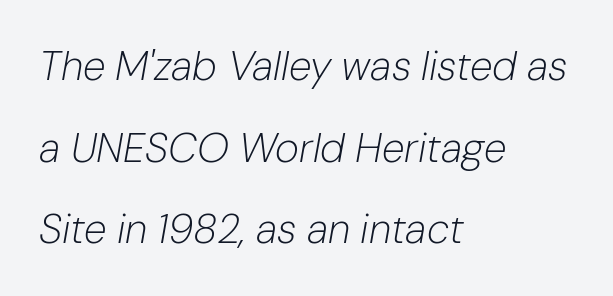
Q: Is the text bold? A: No.
Q: Is the text italic (slanted)? A: Yes, it leans right by about 10 degrees.
Q: Is the text underlined? A: No.
Q: How is the paragraph aligned? A: Left-aligned.
Q: Is the spacing between letters normal or unusually wide? A: Normal.
Q: Is the spacing between lines tight, normal or loose? A: Loose.
Q: Width (condensed, normal, or wide)? A: Normal.
Q: Stroke contrast? A: Low.
Q: x-height? A: Medium.
Q: Monospaced? A: No.
